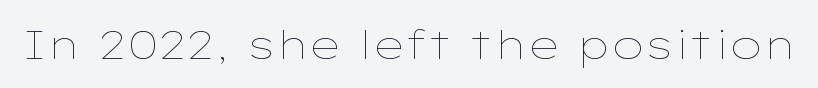
Designer's note — italics off, roman on. The rendering keeps characters at their native spacing. The typeface has the unassuming heft of standard copy or less. The rendering uses natural spacing where letterforms have individual widths. Clear beneath every line of the passage.
